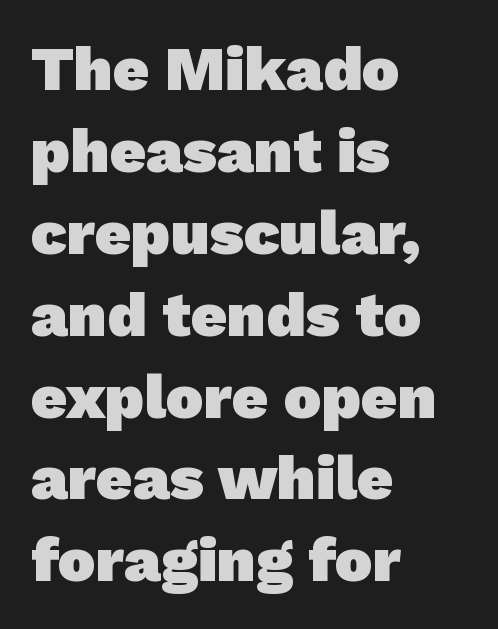
Q: Is the text bold? A: Yes.
Q: Is the typeface a serif or a sans-serif typeface? A: Sans-serif.
Q: Is the text underlined? A: No.
Q: How is the paragraph aligned? A: Left-aligned.
Q: Is the spacing between letters normal or unusually wide? A: Normal.
Q: Is the spacing between lines tight, normal or loose? A: Normal.
Q: Width (condensed, normal, or wide)? A: Normal.
Q: Stroke contrast? A: Low.
Q: x-height? A: Medium.
Q: Monospaced? A: No.
